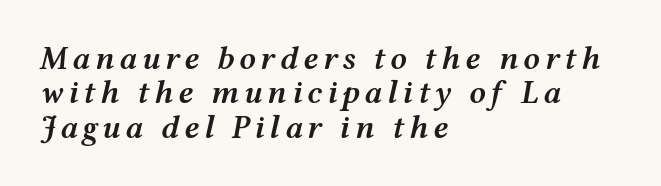
The image shows 33 px semibold, wide type, italic (leaning right); set left-aligned, tight line spacing (1.04x), not underlined; medium stroke contrast and a medium x-height.
